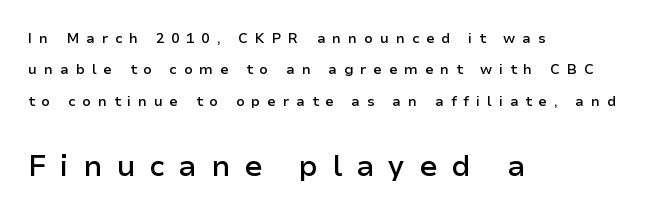
{"serif": "no", "italic": "no", "bold": "semi", "weight": "semibold", "width": "normal", "stroke_contrast": "low", "x_height": "medium", "monospaced": "no", "underline": "no", "align": "left", "line_spacing": "loose", "line_spacing_ratio": 2.25, "letter_spacing": "wide", "letter_spacing_em": 0.48, "larger_block": "second", "size_ratio": 2.07, "glyph_px": 29}
